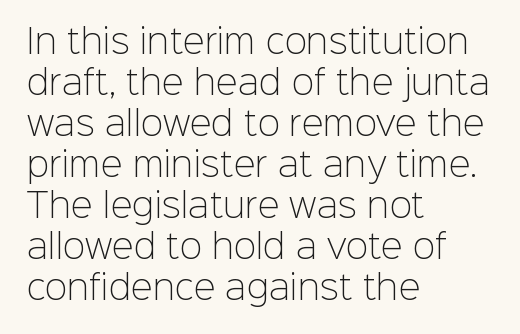
{"serif": "no", "italic": "no", "bold": "no", "weight": "light", "width": "normal", "stroke_contrast": "low", "x_height": "medium", "monospaced": "no", "underline": "no", "align": "left", "line_spacing_ratio": 1.24, "letter_spacing": "normal", "letter_spacing_em": 0.0, "glyph_px": 33}
